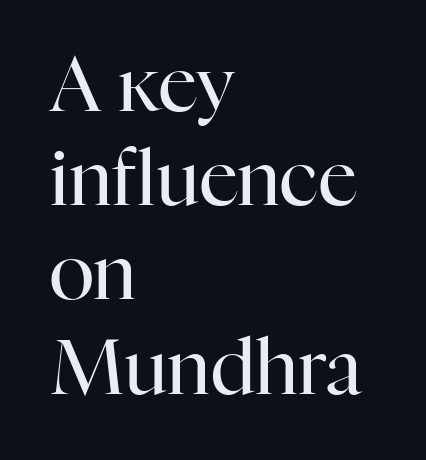
{"serif": "yes", "italic": "no", "bold": "no", "weight": "regular", "width": "normal", "stroke_contrast": "high", "x_height": "medium", "monospaced": "no", "underline": "no", "align": "left", "line_spacing_ratio": 1.24, "letter_spacing": "normal", "letter_spacing_em": 0.0, "glyph_px": 76}
